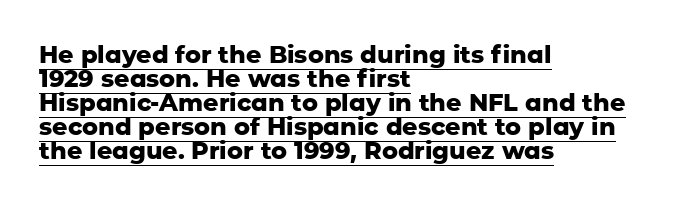
Ordinary non-slanted type is in use. The words here are underlined. The rendering uses a bold face; every stroke is thick and dark. A typesetter would call this zero additional tracking. The rendering anchors every line to the left-hand side.
